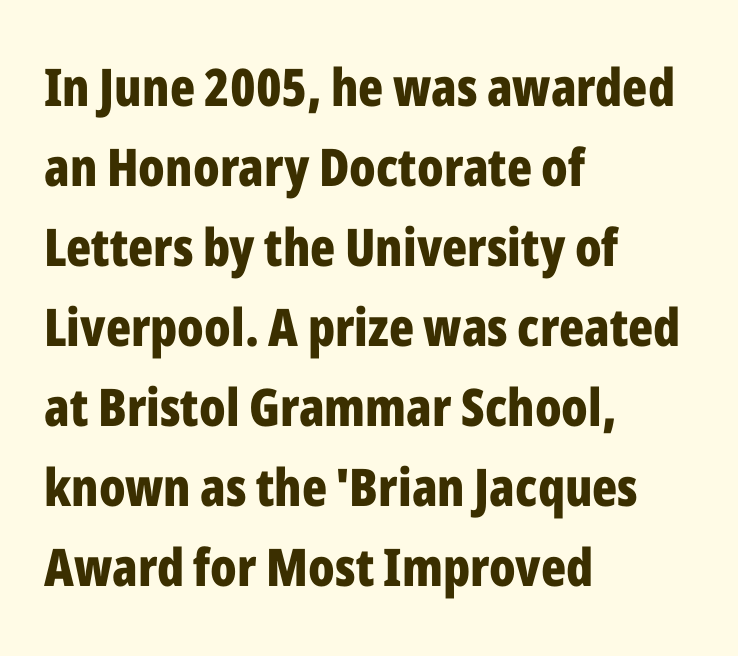
Q: Is the text bold? A: Yes.
Q: Is the text italic (slanted)? A: No, it is upright.
Q: Is the typeface a serif or a sans-serif typeface? A: Sans-serif.
Q: Is the text underlined? A: No.
Q: How is the paragraph aligned? A: Left-aligned.
Q: Is the spacing between letters normal or unusually wide? A: Normal.
Q: Is the spacing between lines tight, normal or loose? A: Normal.
Q: Width (condensed, normal, or wide)? A: Condensed.
Q: Stroke contrast? A: Low.
Q: x-height? A: Medium.
Q: Monospaced? A: No.
